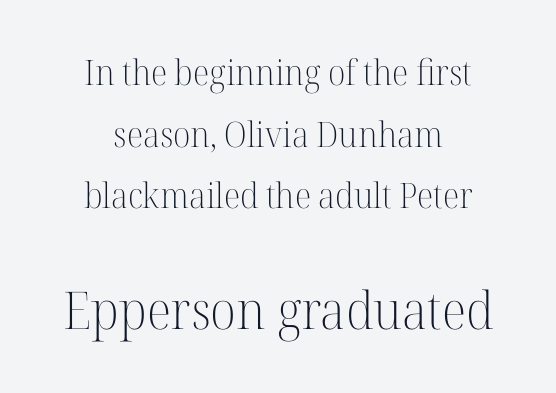
Decoration check: the copy has no underline. Posture: straight, roman, zero tilt. Characters follow at the spacing the type designer built in. Top chunk: small. Bottom chunk: large. Is the stroke heavy? The answer is a plain regular-or-lighter. The text block is weighted toward neither margin, spreading evenly from the middle.
